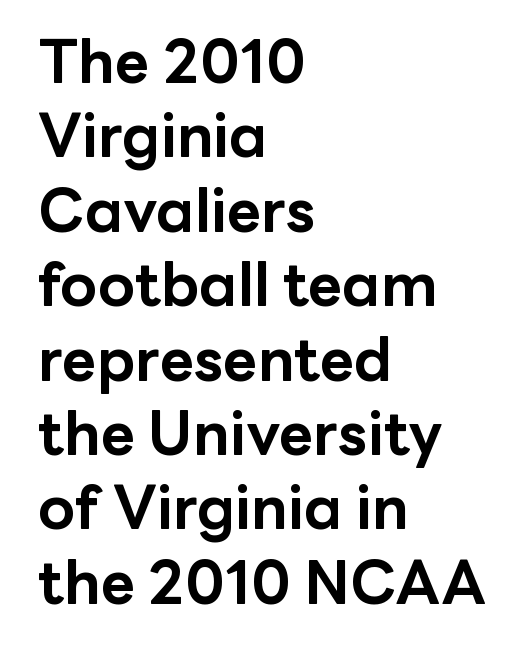
Q: Is the text bold? A: Yes.
Q: Is the text italic (slanted)? A: No, it is upright.
Q: Is the typeface a serif or a sans-serif typeface? A: Sans-serif.
Q: Is the text underlined? A: No.
Q: How is the paragraph aligned? A: Left-aligned.
Q: Is the spacing between letters normal or unusually wide? A: Normal.
Q: Width (condensed, normal, or wide)? A: Normal.
Q: Stroke contrast? A: Low.
Q: x-height? A: Medium.
Q: Monospaced? A: No.
